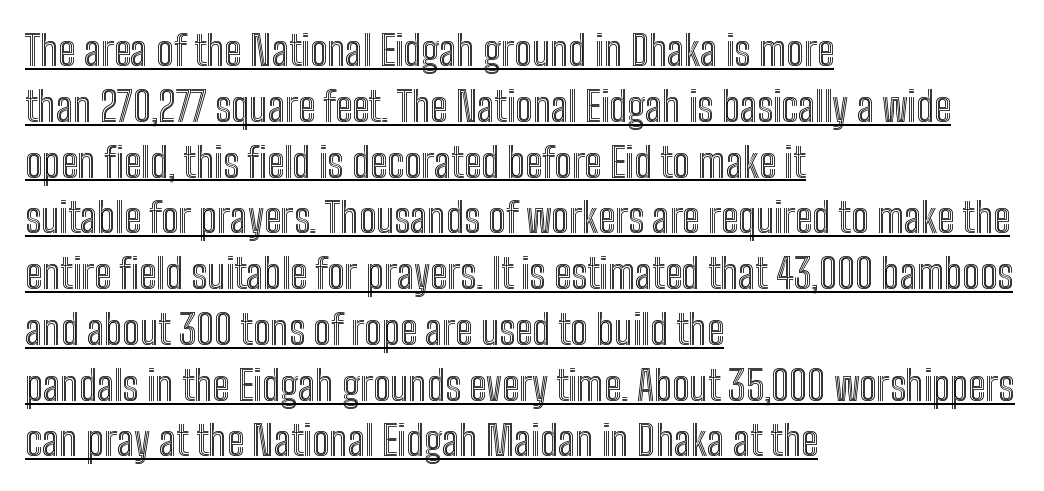
Reading down the block, your eye returns to a fixed left position each line. Tracking here is standard; glyphs follow each other at the usual distance. Whoever set this chose a conventional vertical rhythm. Proportional: the letters do not fall into vertical columns. A rule runs beneath these lines of type. Characters remain perfectly vertical along every line.
